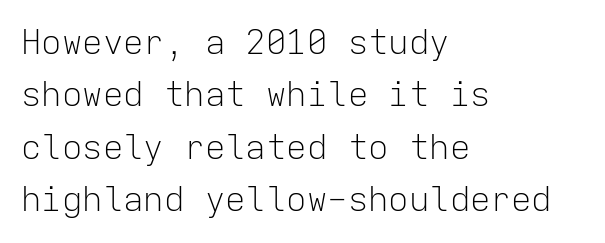
The letters march in equal steps, a hallmark of fixed-pitch type. Descenders are the only things crossing below the line. The setting favours the left margin, as ordinary paragraphs usually do. The axis of the letterforms is exactly vertical. Each word holds together tightly as a unit, with standard inter-letter gaps.
